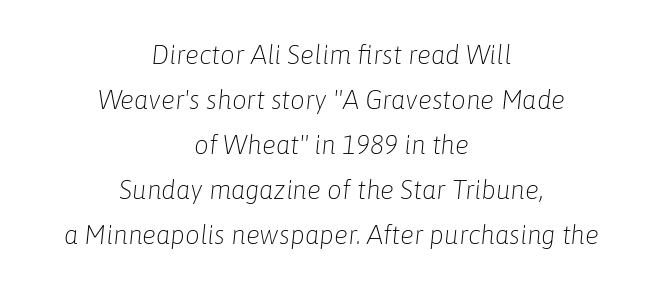
The image shows 26 px text type, italic (leaning right); set centered, line spacing 1.73x, normal letter spacing, not underlined.
